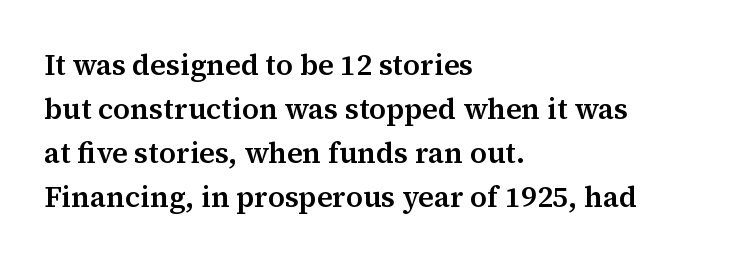
{"serif": "yes", "italic": "no", "width": "normal", "stroke_contrast": "medium", "x_height": "medium", "monospaced": "no", "underline": "no", "align": "left", "line_spacing": "normal", "line_spacing_ratio": 1.52, "letter_spacing": "normal", "letter_spacing_em": 0.0, "glyph_px": 29}
